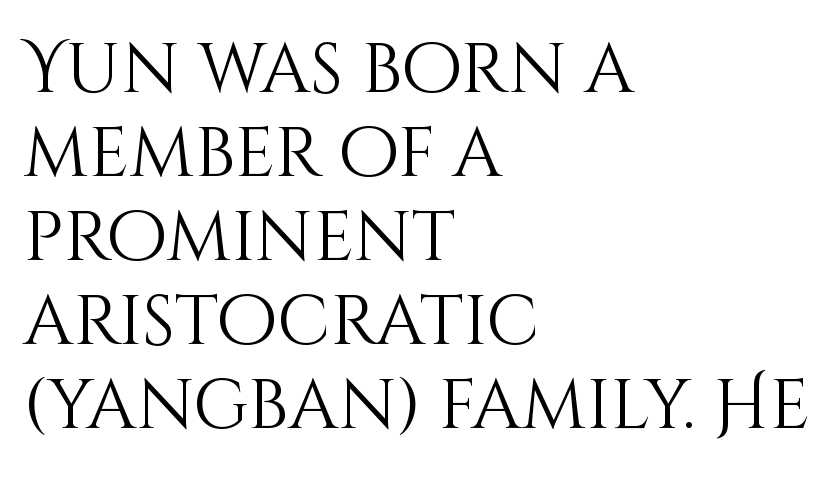
{"italic": "no", "bold": "no", "weight": "light", "width": "normal", "stroke_contrast": "medium", "x_height": "large", "monospaced": "no", "underline": "no", "align": "left", "line_spacing_ratio": 1.2, "letter_spacing": "normal", "letter_spacing_em": 0.0, "glyph_px": 70}
